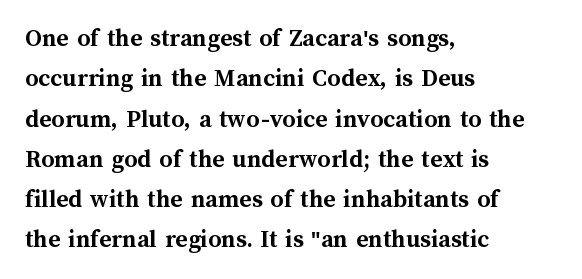
{"italic": "no", "bold": "yes", "underline": "no", "align": "left", "line_spacing": "normal", "line_spacing_ratio": 1.55, "letter_spacing": "normal", "letter_spacing_em": 0.0, "glyph_px": 26}
